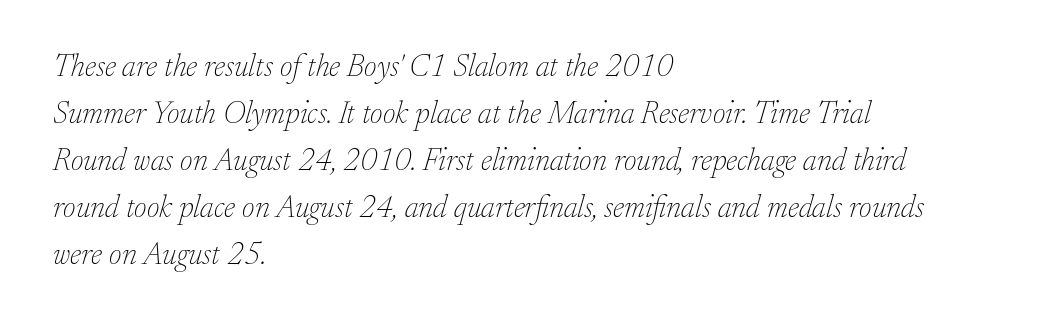
Weight: not bold — regular or lighter. Is there much room between lines? A standard amount, neither cramped nor airy. Each letter keeps its own natural width here, so spacing adapts to shape. The horizontal fit of the characters is conventional and even. This is oblique type, the kind used for emphasis or titles. Just letters on the line, the space beneath them empty.
